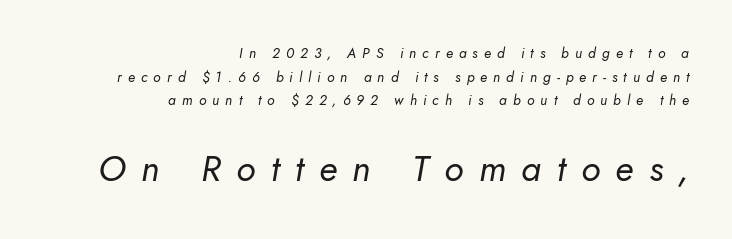
{"italic": "yes", "lean": "right", "slant_degrees": 10, "bold": "no", "weight": "regular", "width": "normal", "stroke_contrast": "low", "x_height": "small", "monospaced": "no", "underline": "no", "align": "right", "line_spacing": "normal", "line_spacing_ratio": 1.68, "letter_spacing": "wide", "letter_spacing_em": 0.43, "larger_block": "second", "size_ratio": 2.57, "glyph_px": 36}
